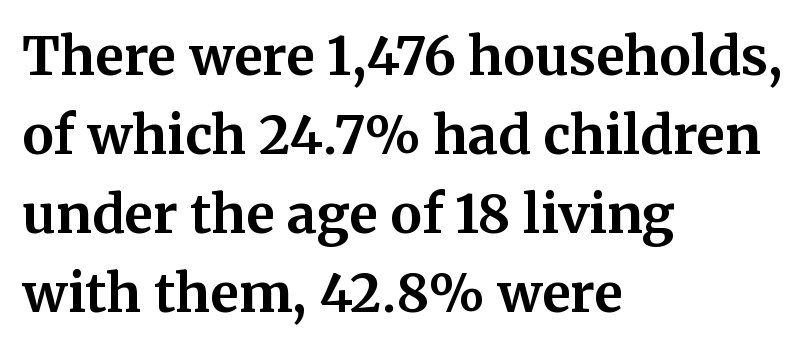
Does the type have serifs? Yes, each stem ends in a small foot. How are the letters spaced? Ordinarily, with no added tracking. Honestly, the row spacing looks completely unremarkable. Descender tails drop into unmarked territory. Stroke thickness is high; the sample reads as a true bold.
